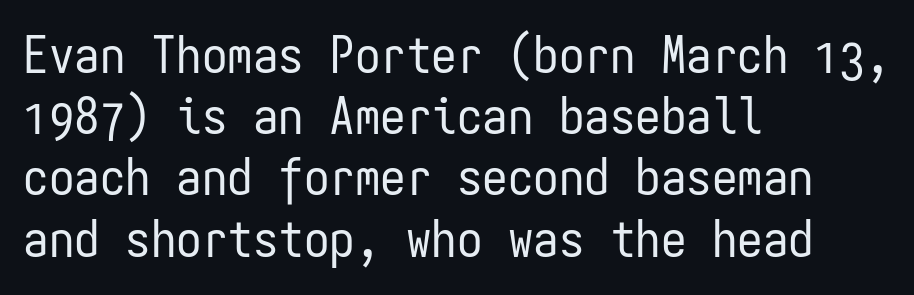
The image shows 51 px regular-weight, condensed sans-serif type, upright, monospaced; set left-aligned, line spacing 1.2x, normal letter spacing, not underlined; low stroke contrast and a medium x-height.
